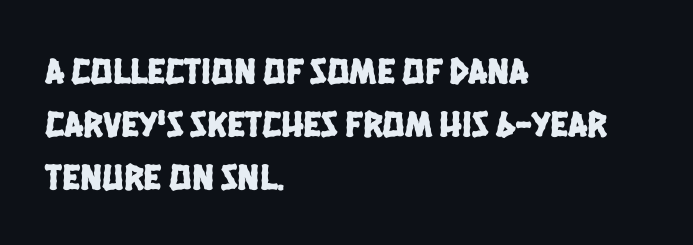
Q: Is the typeface a serif or a sans-serif typeface? A: Sans-serif.
Q: Is the text underlined? A: No.
Q: How is the paragraph aligned? A: Left-aligned.
Q: Is the spacing between letters normal or unusually wide? A: Normal.
Q: Is the spacing between lines tight, normal or loose? A: Normal.
Q: Width (condensed, normal, or wide)? A: Condensed.
Q: Stroke contrast? A: Low.
Q: x-height? A: Large.
Q: Monospaced? A: No.
